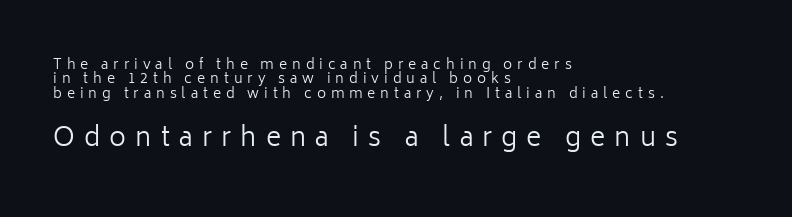
Q: Is the text bold? A: No.
Q: Is the text italic (slanted)? A: No, it is upright.
Q: Is the text underlined? A: No.
Q: How is the paragraph aligned? A: Left-aligned.
Q: Is the spacing between letters normal or unusually wide? A: Unusually wide.
Q: Is the spacing between lines tight, normal or loose? A: Tight.
Q: Which block of text is set in a larger size, the first (top) or the second (bottom)? A: The second (bottom) one.
